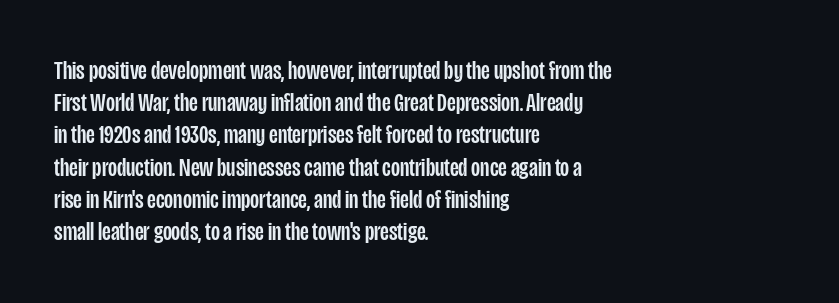
The image shows 26 px text type, upright; set left-aligned, line spacing 1.24x, normal letter spacing, not underlined.
